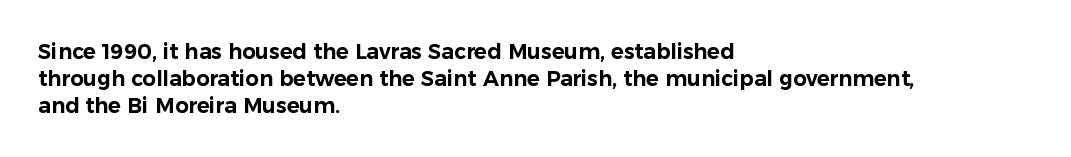
Q: Is the text italic (slanted)? A: No, it is upright.
Q: Is the text underlined? A: No.
Q: How is the paragraph aligned? A: Left-aligned.
Q: Is the spacing between letters normal or unusually wide? A: Normal.
Q: Is the spacing between lines tight, normal or loose? A: Normal.
